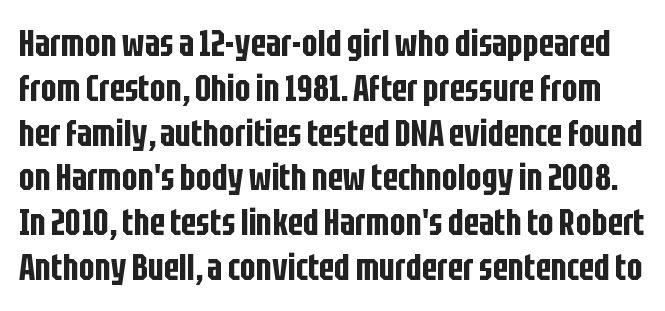
Q: Is the text italic (slanted)? A: No, it is upright.
Q: Is the typeface a serif or a sans-serif typeface? A: Sans-serif.
Q: Is the text underlined? A: No.
Q: Is the spacing between letters normal or unusually wide? A: Normal.
Q: Width (condensed, normal, or wide)? A: Condensed.
Q: Stroke contrast? A: Low.
Q: x-height? A: Large.
Q: Monospaced? A: No.
